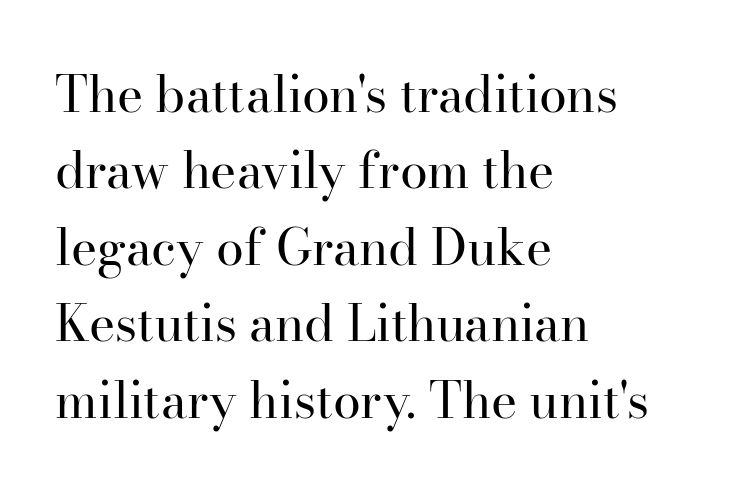
These lines are composed in type with serifs. The paragraph shown leans on its left margin. The specimen reads as upright at a glance. The line-height multiplier appears to be the usual default. Has an underline been added? It has not.
